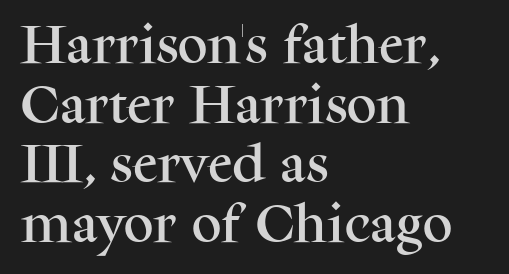
Q: Is the text italic (slanted)? A: No, it is upright.
Q: Is the typeface a serif or a sans-serif typeface? A: Serif.
Q: Is the text underlined? A: No.
Q: How is the paragraph aligned? A: Left-aligned.
Q: Is the spacing between letters normal or unusually wide? A: Normal.
Q: Is the spacing between lines tight, normal or loose? A: Normal.
Q: Width (condensed, normal, or wide)? A: Normal.
Q: Stroke contrast? A: Medium.
Q: x-height? A: Medium.
Q: Monospaced? A: No.
